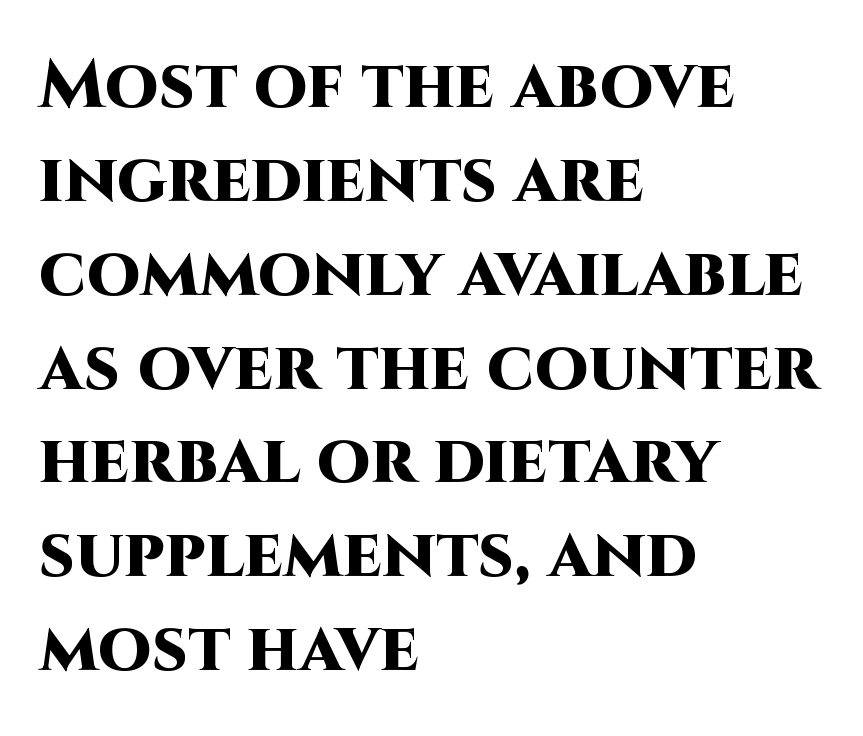
Q: Is the text bold? A: Yes.
Q: Is the text italic (slanted)? A: No, it is upright.
Q: Is the typeface a serif or a sans-serif typeface? A: Sans-serif.
Q: Is the text underlined? A: No.
Q: How is the paragraph aligned? A: Left-aligned.
Q: Is the spacing between letters normal or unusually wide? A: Normal.
Q: Is the spacing between lines tight, normal or loose? A: Normal.
Q: Width (condensed, normal, or wide)? A: Normal.
Q: Stroke contrast? A: High.
Q: x-height? A: Large.
Q: Monospaced? A: No.
